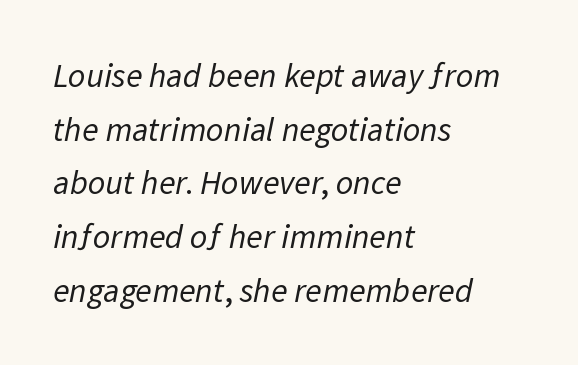
Q: Is the text bold? A: No.
Q: Is the typeface a serif or a sans-serif typeface? A: Sans-serif.
Q: Is the text underlined? A: No.
Q: How is the paragraph aligned? A: Left-aligned.
Q: Is the spacing between letters normal or unusually wide? A: Normal.
Q: Is the spacing between lines tight, normal or loose? A: Normal.
Q: Width (condensed, normal, or wide)? A: Normal.
Q: Stroke contrast? A: Low.
Q: x-height? A: Medium.
Q: Monospaced? A: No.
